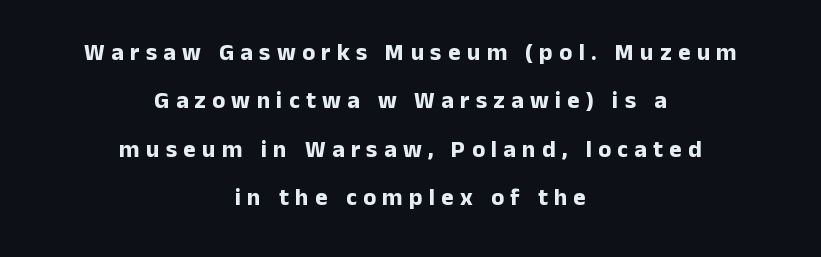
Ordinary non-slanted type is in use. The rendering positions every line midway between the sides. Weight check: bold — yes, fully. This block would shrink considerably if given ordinary leading; it's expanded now. Decoration check: the copy has no underline.
